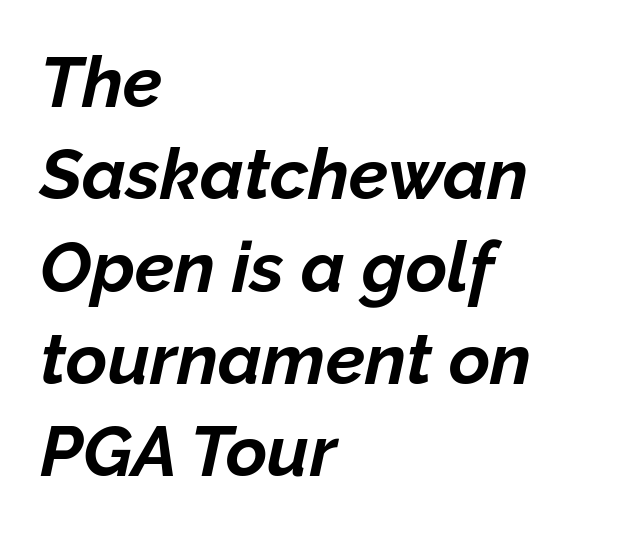
The image shows 71 px bold type, italic (leaning right); set left-aligned, normal line spacing (1.3x), normal letter spacing, not underlined; low stroke contrast and a medium x-height.
